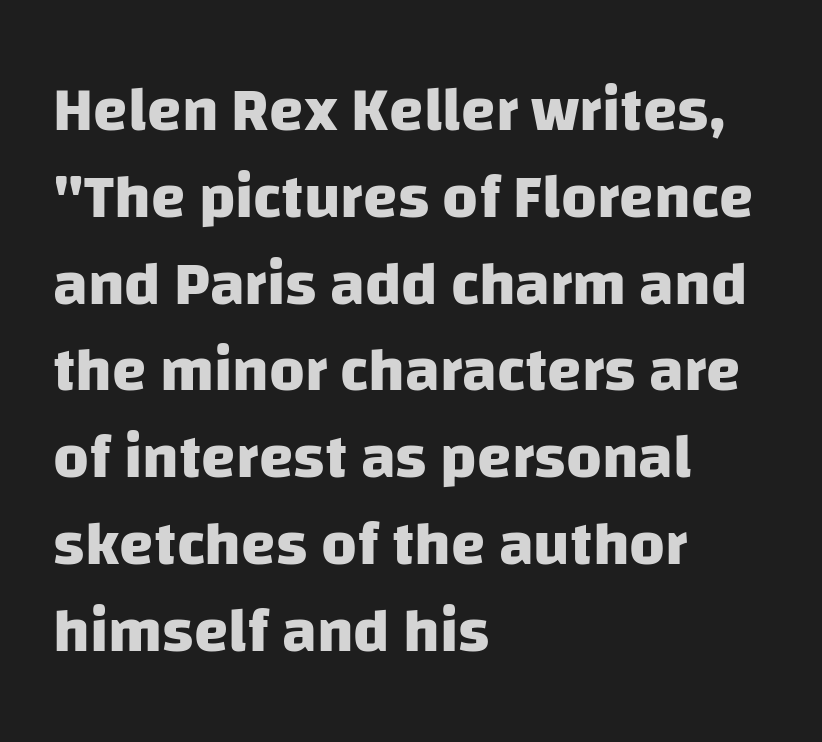
The image shows 62 px heavy sans-serif type; set left-aligned, normal line spacing (1.4x), normal letter spacing, not underlined; low stroke contrast and a large x-height.
